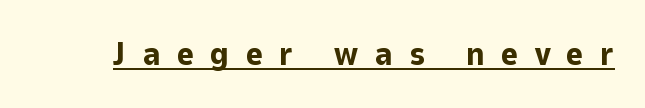
What decoration does the sample have? An underline. Letterform terminals end flat and unadorned throughout the passage. This sample has the flowing, uneven cadence of proportional lettering. Notice how thick the strokes are: this is what a full bold looks like. Honestly, the letter spacing is so wide it's the main thing you notice. These lines were composed using upright roman letters.
